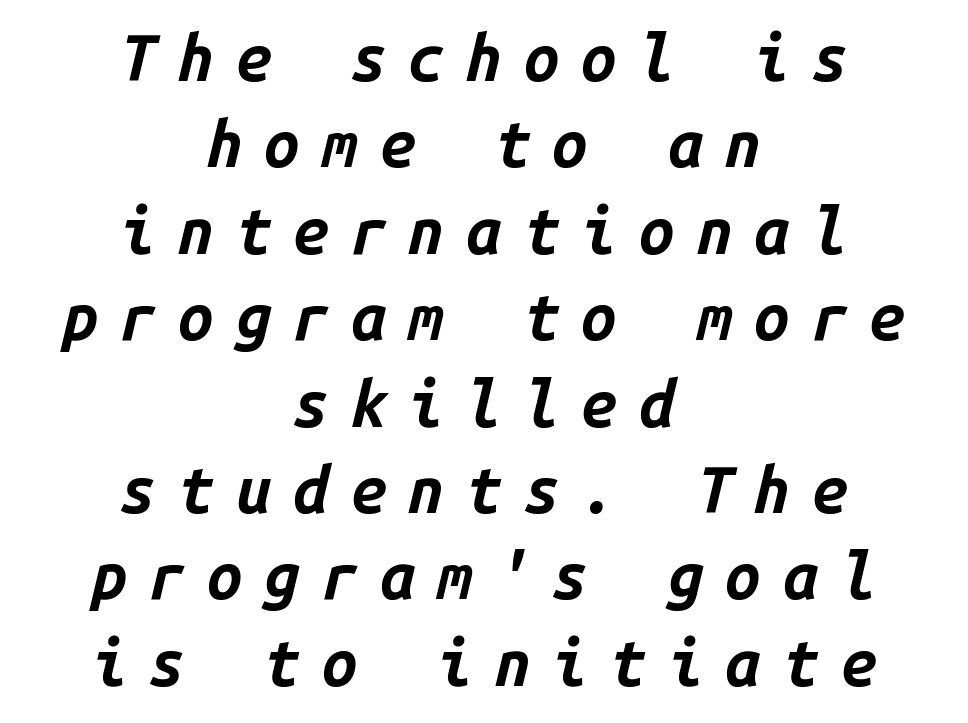
Q: Is the text bold? A: Yes.
Q: Is the text italic (slanted)? A: Yes, it leans right by about 14 degrees.
Q: Is the text underlined? A: No.
Q: How is the paragraph aligned? A: Centered.
Q: Is the spacing between letters normal or unusually wide? A: Unusually wide.
Q: Is the spacing between lines tight, normal or loose? A: Normal.
Q: Width (condensed, normal, or wide)? A: Normal.
Q: Stroke contrast? A: Low.
Q: x-height? A: Medium.
Q: Monospaced? A: Yes.
